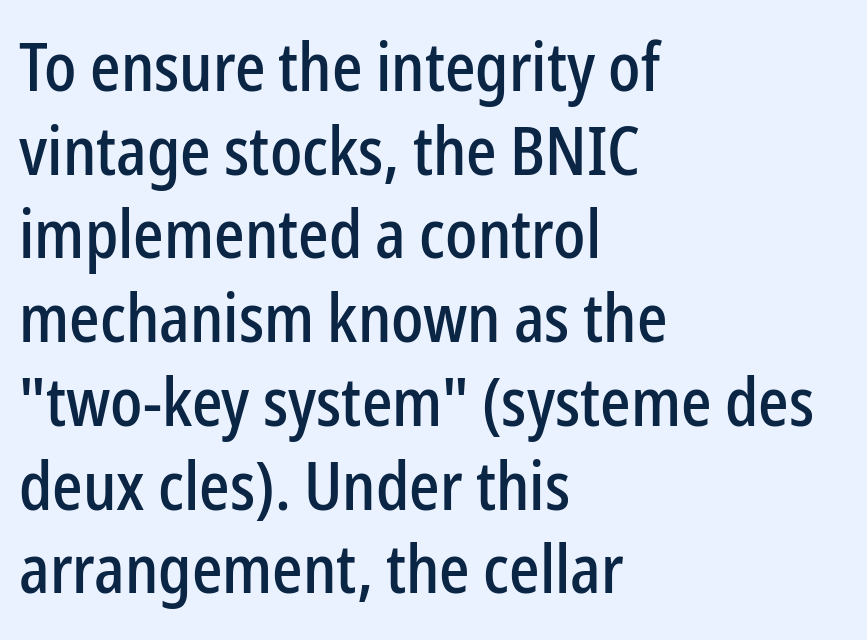
Where is the straight margin? On the left. Line spacing here is normal. Letter spacing: default. You could not count columns in this text — the font is proportionally spaced.
